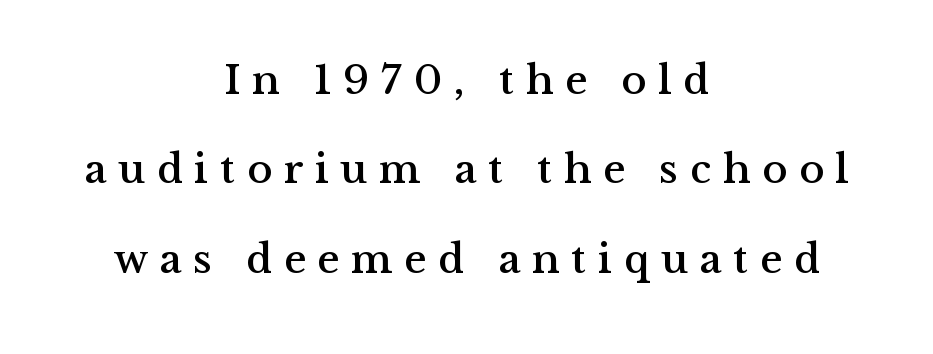
The image shows 42 px serif type, upright; set centered, loose line spacing (2.13x), unusually wide letter spacing (+0.28 em), not underlined; medium stroke contrast and a medium x-height.
